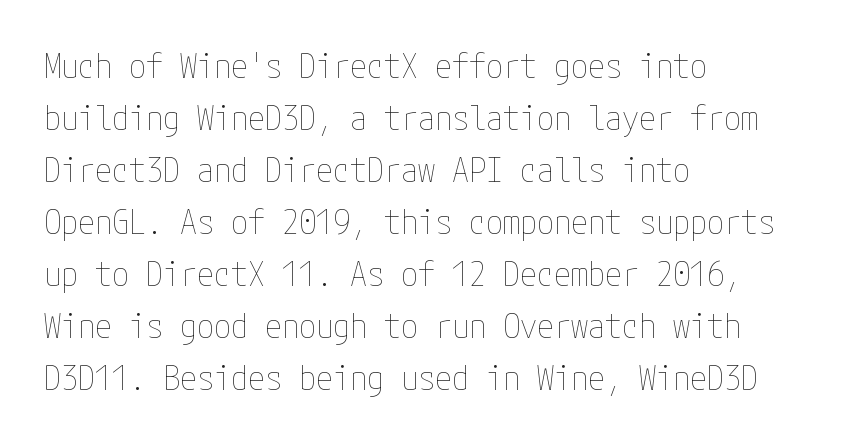
The image shows 34 px thin, condensed type, upright; set left-aligned, normal line spacing (1.53x), normal letter spacing, not underlined; low stroke contrast and a medium x-height.
